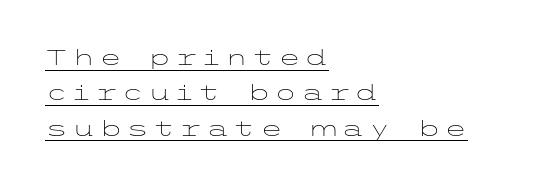
Q: Is the text bold? A: No.
Q: Is the text italic (slanted)? A: No, it is upright.
Q: Is the text underlined? A: Yes.
Q: How is the paragraph aligned? A: Left-aligned.
Q: Is the spacing between lines tight, normal or loose? A: Normal.
